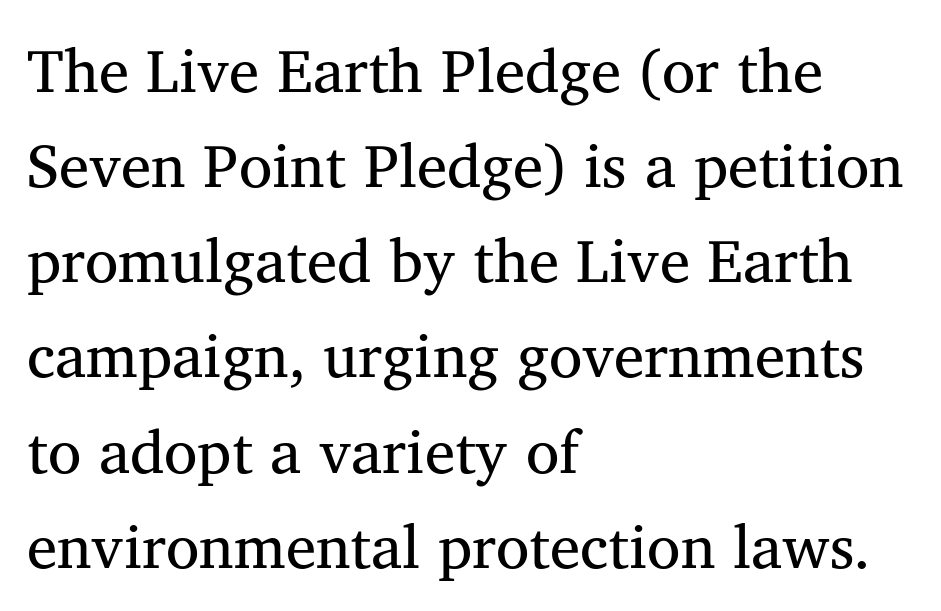
{"serif": "yes", "italic": "no", "width": "normal", "stroke_contrast": "medium", "x_height": "medium", "monospaced": "no", "underline": "no", "align": "left", "line_spacing": "normal", "line_spacing_ratio": 1.56, "letter_spacing": "normal", "letter_spacing_em": 0.0, "glyph_px": 61}
